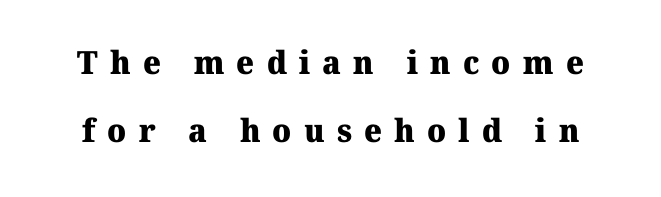
A great deal of white space separates one row of letters from the next. Yep, those are serifs on the letters. You'd pick this weight for a headline — it's a proper bold. Think of a printed novel: that variable character pitch is what you see here. Display-style spreading of the glyphs; the letterfit is very open.
